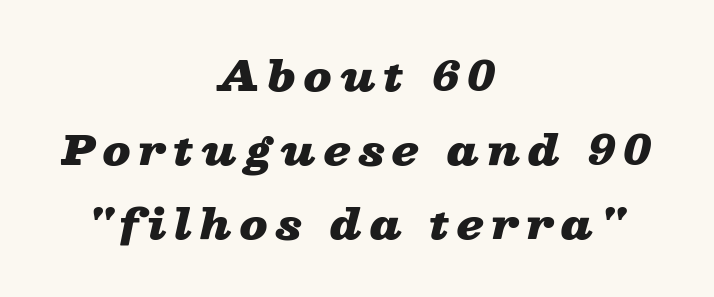
The image shows 41 px heavy, wide type, italic (leaning right); set centered, line spacing 1.81x, not underlined; low stroke contrast and a medium x-height.
